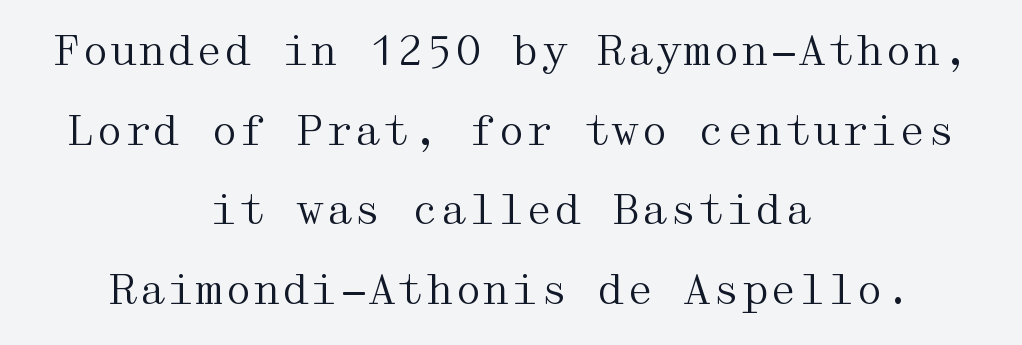
{"serif": "yes", "italic": "no", "bold": "no", "weight": "regular", "width": "wide", "stroke_contrast": "medium", "x_height": "medium", "underline": "no", "align": "center", "line_spacing": "loose", "line_spacing_ratio": 1.94, "letter_spacing": "normal", "letter_spacing_em": 0.0, "glyph_px": 41}
